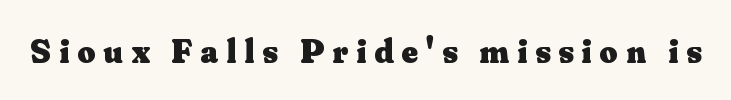
Q: Is the text bold? A: Yes.
Q: Is the text italic (slanted)? A: No, it is upright.
Q: Is the typeface a serif or a sans-serif typeface? A: Serif.
Q: Is the text underlined? A: No.
Q: Is the spacing between letters normal or unusually wide? A: Unusually wide.
Q: Width (condensed, normal, or wide)? A: Normal.
Q: Stroke contrast? A: Medium.
Q: x-height? A: Small.
Q: Monospaced? A: No.
